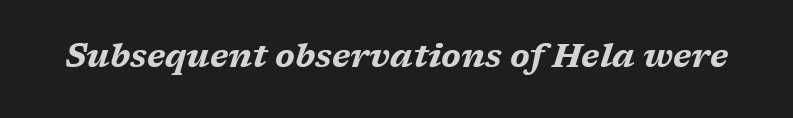
The horizontal fit of the characters is conventional and even. Heavy-handed strokes throughout: this text is bold. You could not count columns in this text — the font is proportionally spaced. When letters slant like this, we call the style italic. Has an underline been added? It has not.
